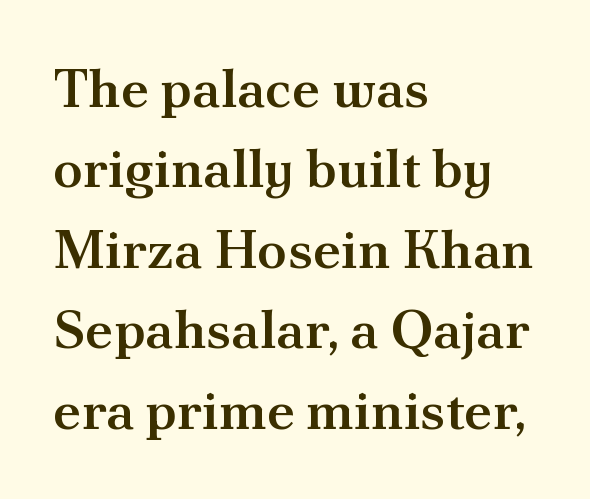
Q: Is the text bold? A: Semi-bold.
Q: Is the text italic (slanted)? A: No, it is upright.
Q: Is the typeface a serif or a sans-serif typeface? A: Serif.
Q: Is the text underlined? A: No.
Q: How is the paragraph aligned? A: Left-aligned.
Q: Is the spacing between letters normal or unusually wide? A: Normal.
Q: Is the spacing between lines tight, normal or loose? A: Normal.
Q: Width (condensed, normal, or wide)? A: Normal.
Q: Stroke contrast? A: Medium.
Q: x-height? A: Small.
Q: Monospaced? A: No.
